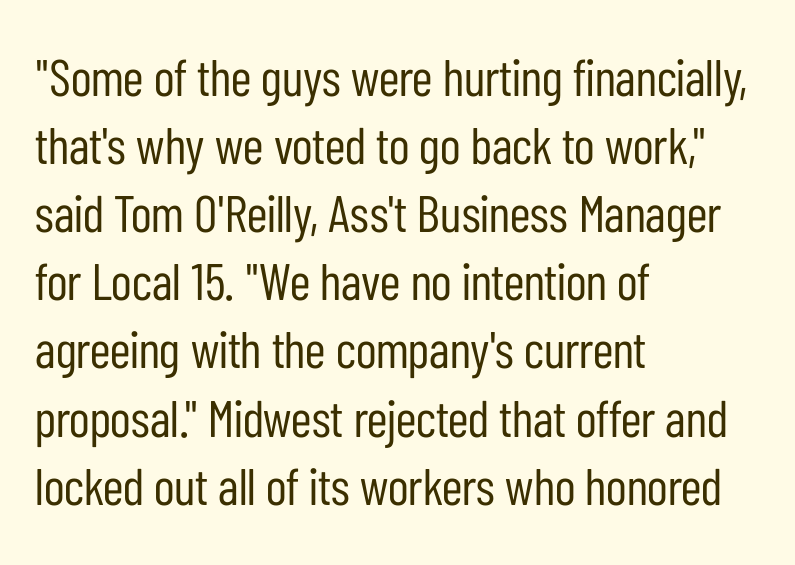
The image shows 52 px regular-weight, condensed sans-serif type, upright; set left-aligned, normal line spacing (1.31x), normal letter spacing, not underlined; low stroke contrast and a medium x-height.
